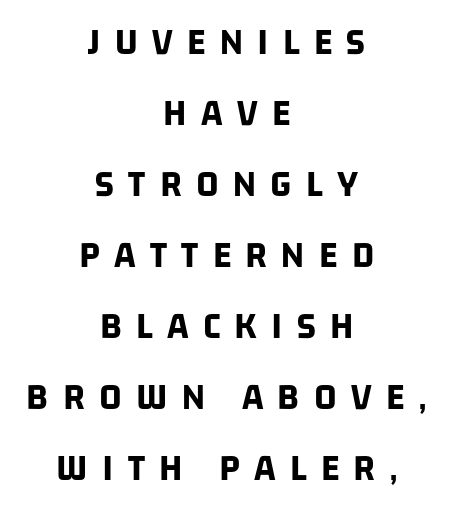
Q: Is the text bold? A: Yes.
Q: Is the typeface a serif or a sans-serif typeface? A: Sans-serif.
Q: Is the text underlined? A: No.
Q: How is the paragraph aligned? A: Centered.
Q: Is the spacing between letters normal or unusually wide? A: Unusually wide.
Q: Width (condensed, normal, or wide)? A: Condensed.
Q: Stroke contrast? A: Low.
Q: x-height? A: Large.
Q: Monospaced? A: No.
